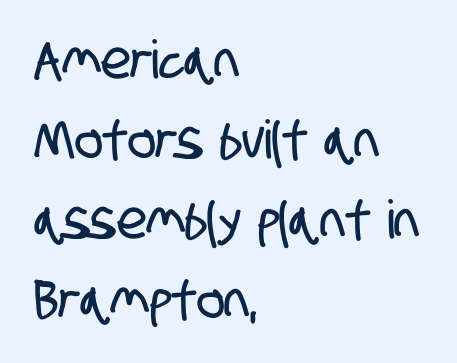
Summary of vertical rhythm: regular, with standard interline spacing. Short note: letters normally spaced. Left-aligned paragraph, ragged on the right. Only glyphs here, with clear space below each row. You could not count columns in this text — the font is proportionally spaced.
